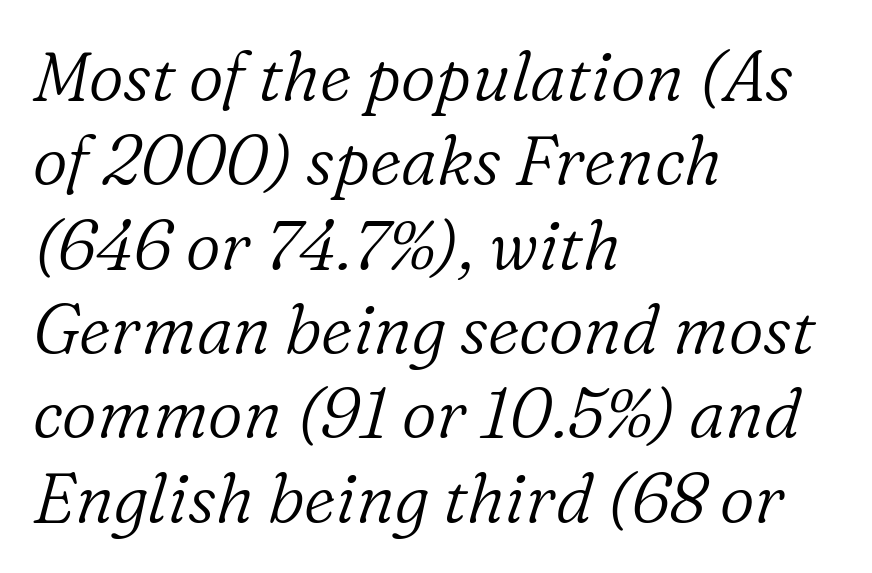
{"serif": "yes", "italic": "yes", "lean": "right", "slant_degrees": 16, "bold": "no", "weight": "light", "width": "normal", "stroke_contrast": "low", "x_height": "medium", "monospaced": "no", "underline": "no", "align": "left", "line_spacing_ratio": 1.24, "letter_spacing": "normal", "letter_spacing_em": 0.0, "glyph_px": 68}
